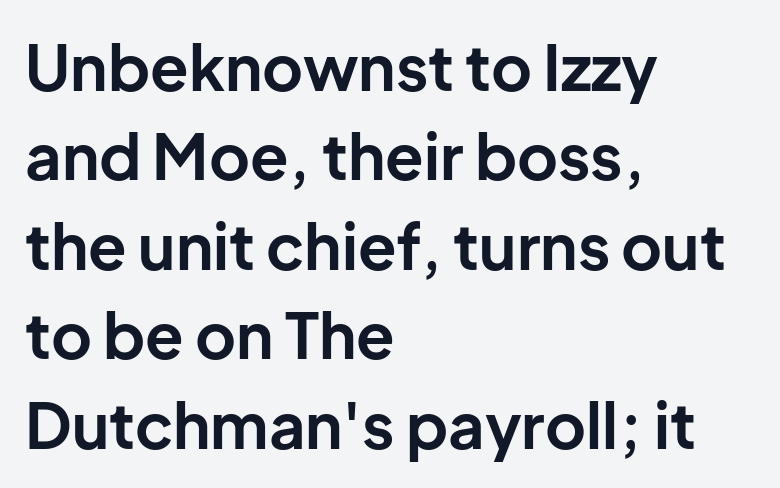
The image shows 63 px bold sans-serif type, upright; set left-aligned, normal line spacing (1.42x), normal letter spacing, not underlined; low stroke contrast and a medium x-height.
